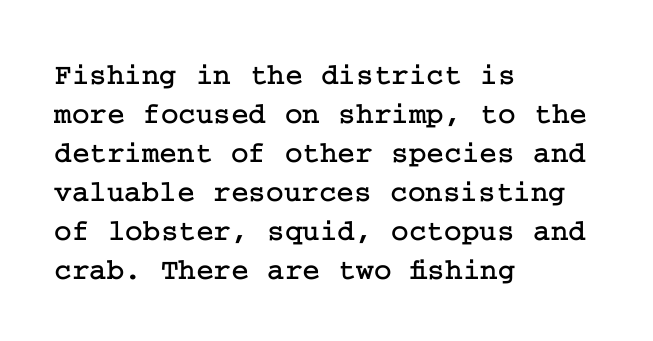
The image shows 30 px serif type, upright; set left-aligned, normal line spacing (1.3x), normal letter spacing, not underlined; low stroke contrast and a medium x-height.
